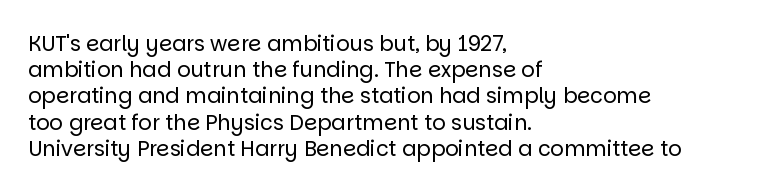
{"italic": "no", "bold": "no", "underline": "no", "align": "left", "line_spacing": "normal", "line_spacing_ratio": 1.25, "letter_spacing": "normal", "letter_spacing_em": 0.0, "glyph_px": 21}
